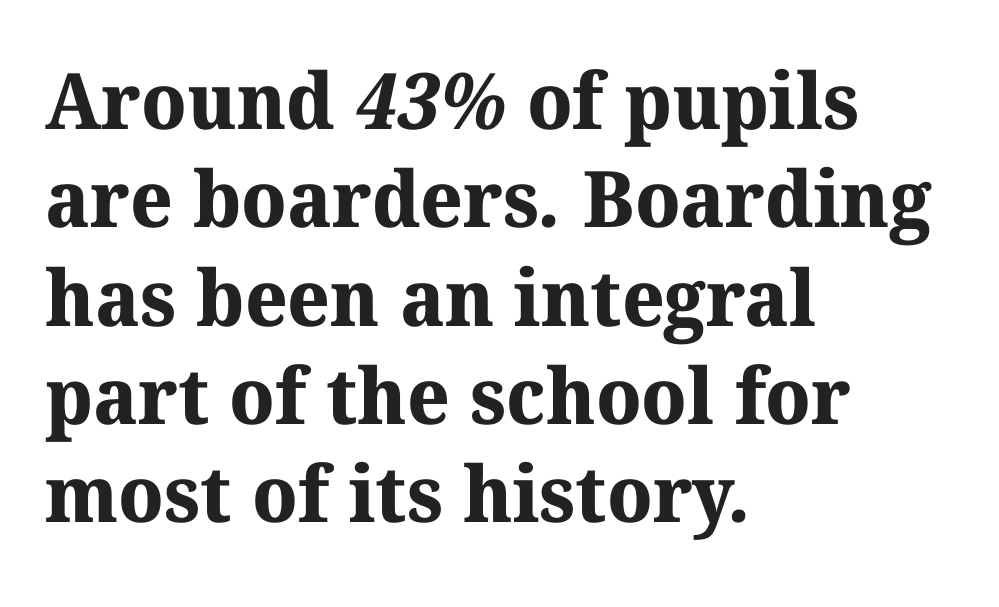
Caption: multi-line text, flush left, ragged right. These lines keep a tight, regular rhythm from letter to letter. The passage shown is typed in a proportional face where columns would drift. The text was rendered using a seriffed face with decorative stroke endings. The glyphs have the mass of a bold cut.
